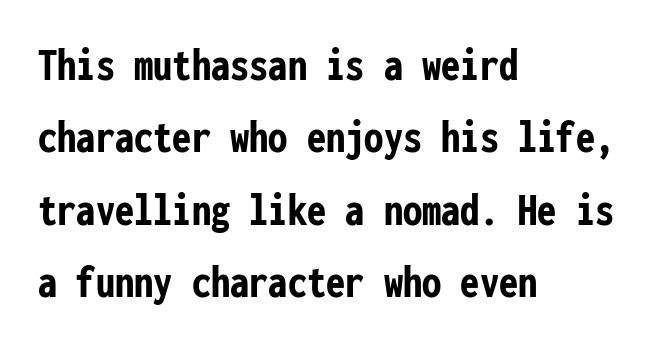
The font family rendered here belongs to the sans-serif group. Compared with typical body copy, the letter spacing here is the same. Every stem runs plumb, perpendicular to the baseline. The passage is arranged the way most books set body copy — flush left. Is this a fixed-width face? Yes — each glyph sits in an identical cell.
